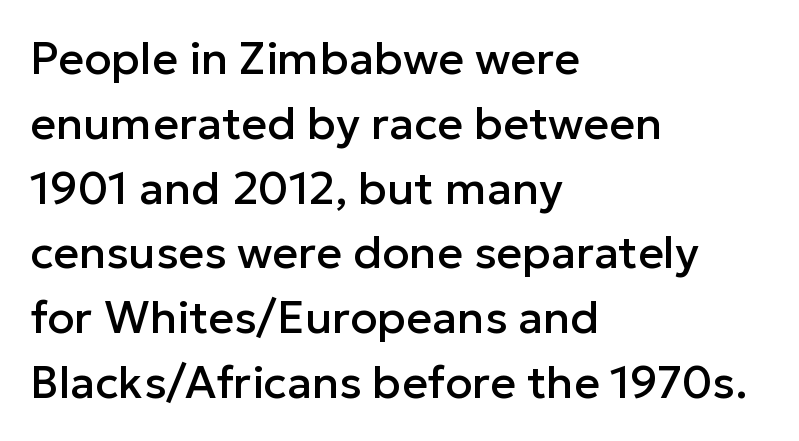
These lines are composed in type without serifs. Letter spacing: default. Lines of text with bare space underneath. A classic flush-left, rag-right setting is used for this passage.
